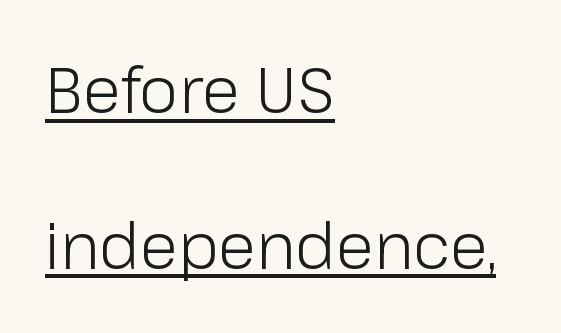
The image shows 63 px light sans-serif type, upright; set left-aligned, loose line spacing (2.47x), normal letter spacing, underlined; low stroke contrast and a medium x-height.
